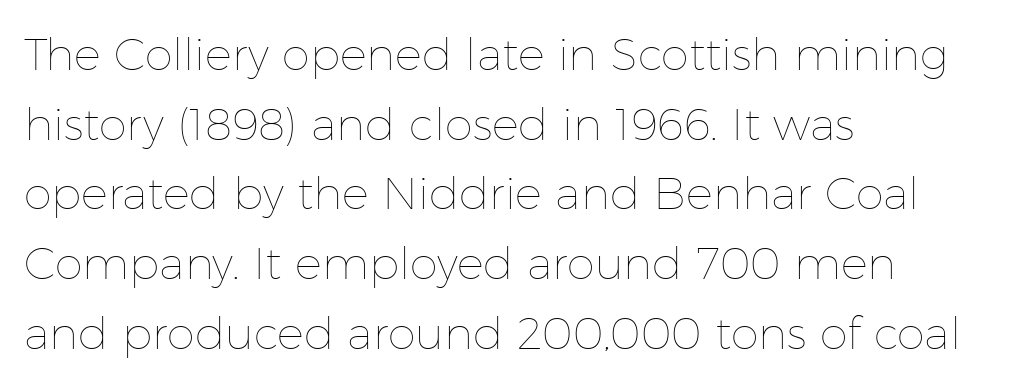
The image shows 45 px thin type, upright; set left-aligned, normal line spacing (1.55x), normal letter spacing, not underlined; low stroke contrast and a medium x-height.
